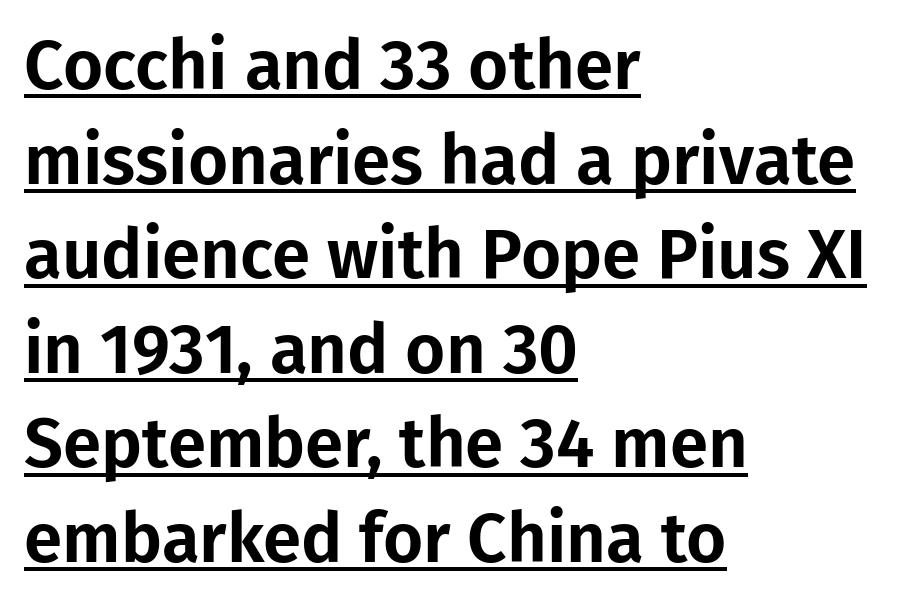
The image shows 69 px sans-serif type, upright; set left-aligned, normal line spacing (1.37x), normal letter spacing, underlined; low stroke contrast and a medium x-height.
